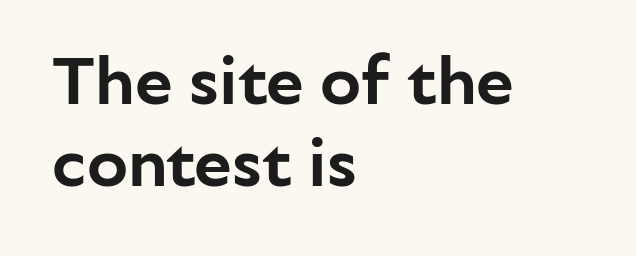
Q: Is the text italic (slanted)? A: No, it is upright.
Q: Is the typeface a serif or a sans-serif typeface? A: Sans-serif.
Q: Is the text underlined? A: No.
Q: How is the paragraph aligned? A: Left-aligned.
Q: Is the spacing between letters normal or unusually wide? A: Normal.
Q: Width (condensed, normal, or wide)? A: Normal.
Q: Stroke contrast? A: Low.
Q: x-height? A: Medium.
Q: Monospaced? A: No.
